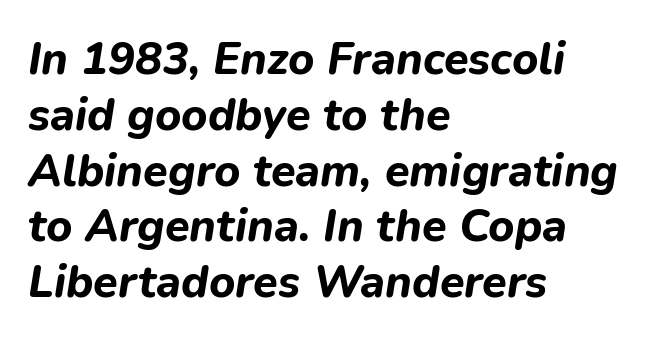
{"italic": "yes", "lean": "right", "slant_degrees": 9, "bold": "yes", "weight": "bold", "width": "normal", "stroke_contrast": "low", "x_height": "medium", "monospaced": "no", "underline": "no", "align": "left", "line_spacing_ratio": 1.24, "letter_spacing": "normal", "letter_spacing_em": 0.0, "glyph_px": 45}
